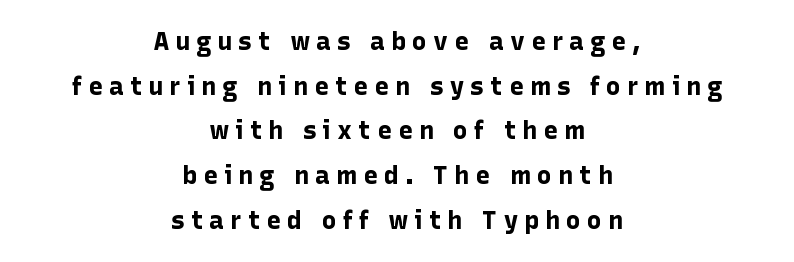
{"italic": "no", "bold": "yes", "underline": "no", "align": "center", "line_spacing_ratio": 1.79, "letter_spacing": "wide", "letter_spacing_em": 0.24, "glyph_px": 25}
